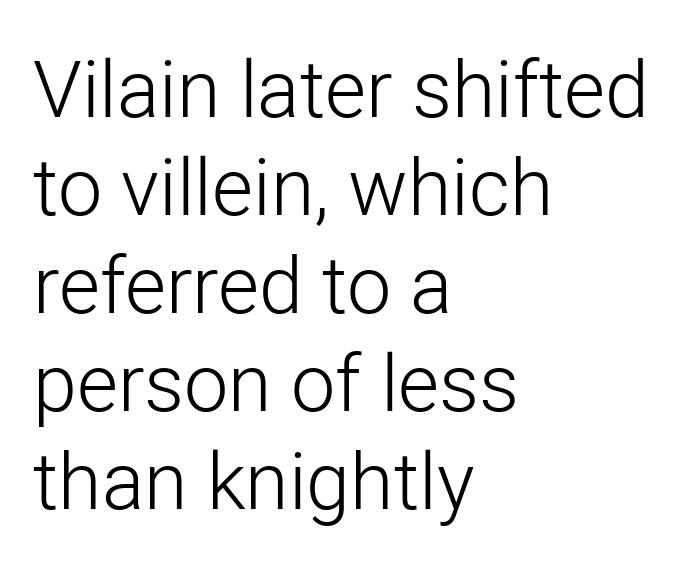
Q: Is the text bold? A: No.
Q: Is the text italic (slanted)? A: No, it is upright.
Q: Is the typeface a serif or a sans-serif typeface? A: Sans-serif.
Q: Is the text underlined? A: No.
Q: How is the paragraph aligned? A: Left-aligned.
Q: Is the spacing between letters normal or unusually wide? A: Normal.
Q: Width (condensed, normal, or wide)? A: Normal.
Q: Stroke contrast? A: Low.
Q: x-height? A: Medium.
Q: Monospaced? A: No.
